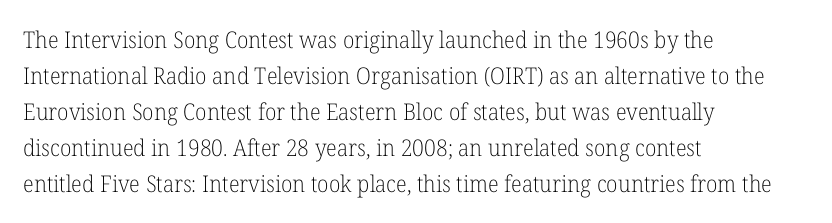
{"italic": "no", "bold": "no", "underline": "no", "align": "left", "line_spacing": "normal", "line_spacing_ratio": 1.57, "letter_spacing": "normal", "letter_spacing_em": 0.0, "glyph_px": 23}
